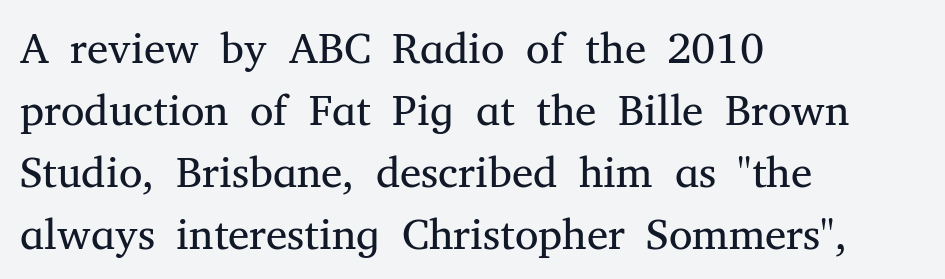
The image shows 43 px regular-weight serif type, upright; set left-aligned, normal line spacing (1.44x), normal letter spacing, not underlined; medium stroke contrast and a medium x-height.
